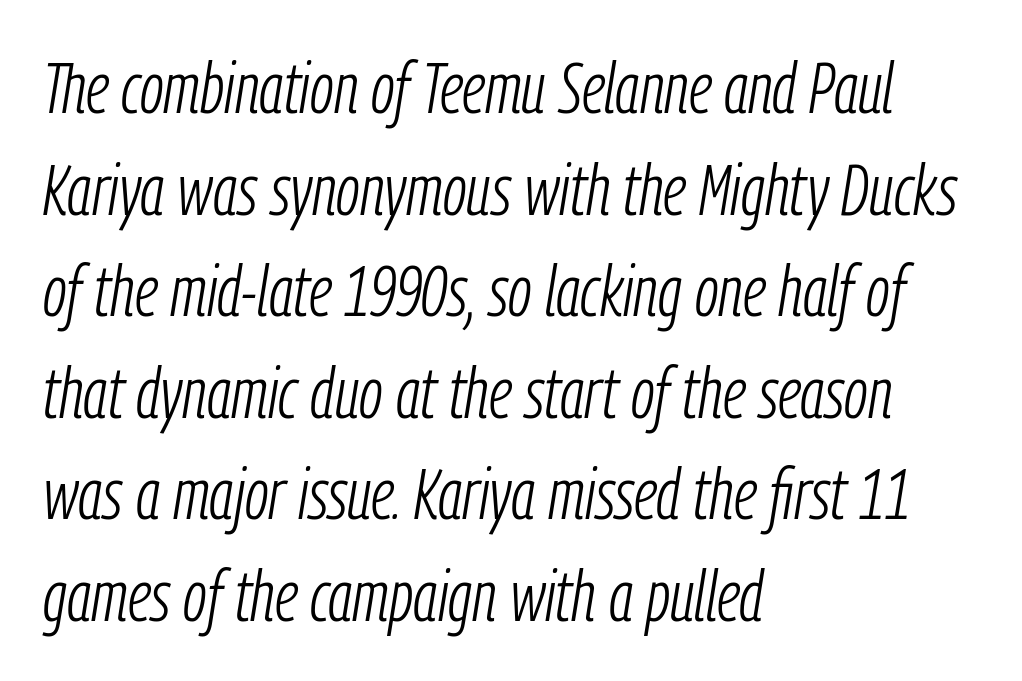
The image shows 72 px light, condensed type, italic (leaning right); set left-aligned, normal line spacing (1.41x), normal letter spacing, not underlined; low stroke contrast and a medium x-height.
